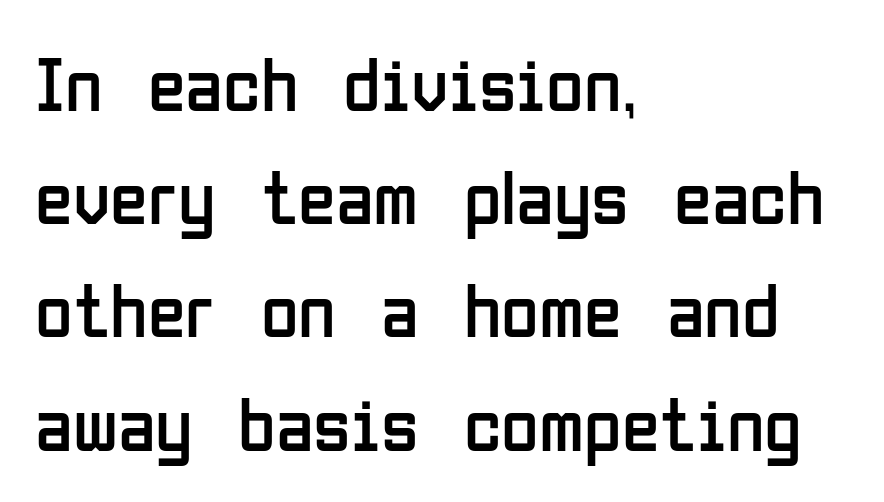
Q: Is the text bold? A: No.
Q: Is the text italic (slanted)? A: No, it is upright.
Q: Is the typeface a serif or a sans-serif typeface? A: Sans-serif.
Q: Is the text underlined? A: No.
Q: How is the paragraph aligned? A: Left-aligned.
Q: Is the spacing between letters normal or unusually wide? A: Normal.
Q: Is the spacing between lines tight, normal or loose? A: Normal.
Q: Width (condensed, normal, or wide)? A: Condensed.
Q: Stroke contrast? A: Low.
Q: x-height? A: Medium.
Q: Monospaced? A: No.
